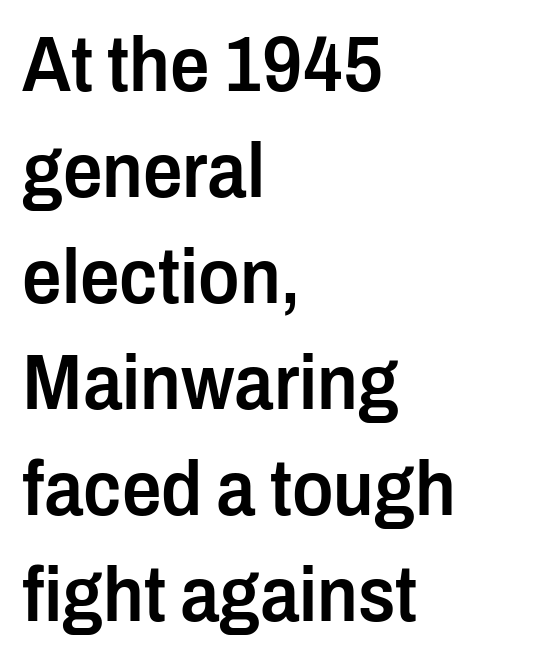
Note the varied advance widths — an 'i' is clearly narrower than an 'm'. The line texture is even and compact thanks to regular tracking. Lines of text with bare space underneath. The passage is arranged the way most books set body copy — flush left. The glyphs have the mass of a demibold cut, below bold. Rendered with straight, roman letterforms.
